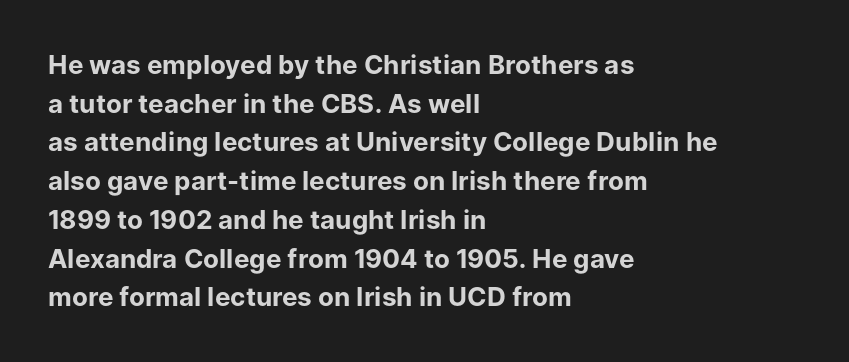
Q: Is the text bold? A: Yes.
Q: Is the text italic (slanted)? A: No, it is upright.
Q: Is the text underlined? A: No.
Q: How is the paragraph aligned? A: Left-aligned.
Q: Is the spacing between letters normal or unusually wide? A: Normal.
Q: Is the spacing between lines tight, normal or loose? A: Normal.
